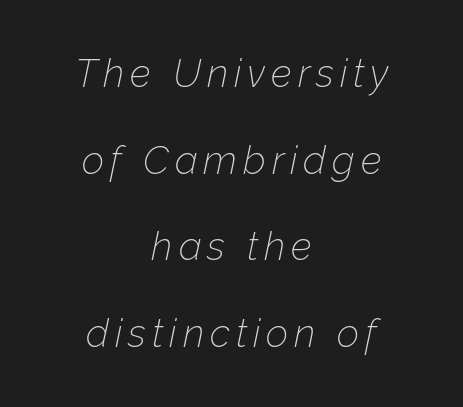
Weight class: somewhere from thin through regular. Do the characters align in a grid? No, the font is proportional. Descenders hang freely into open space. The rag falls on both sides of this text block equally. Regarding leading, the lines here are spaced well apart.
